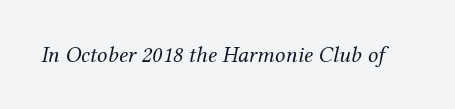
Q: Is the text bold? A: No.
Q: Is the text italic (slanted)? A: Yes, it leans right by about 12 degrees.
Q: Is the text underlined? A: No.
Q: Is the spacing between letters normal or unusually wide? A: Normal.
